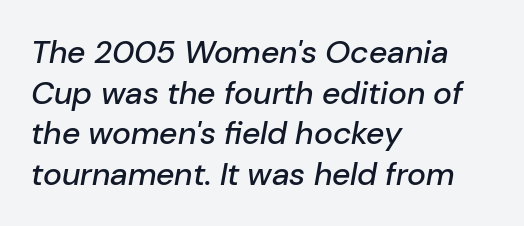
Q: Is the text italic (slanted)? A: Yes, it leans right by about 10 degrees.
Q: Is the text underlined? A: No.
Q: How is the paragraph aligned? A: Left-aligned.
Q: Is the spacing between letters normal or unusually wide? A: Normal.
Q: Is the spacing between lines tight, normal or loose? A: Normal.
Q: Width (condensed, normal, or wide)? A: Normal.
Q: Stroke contrast? A: Low.
Q: x-height? A: Medium.
Q: Monospaced? A: No.
